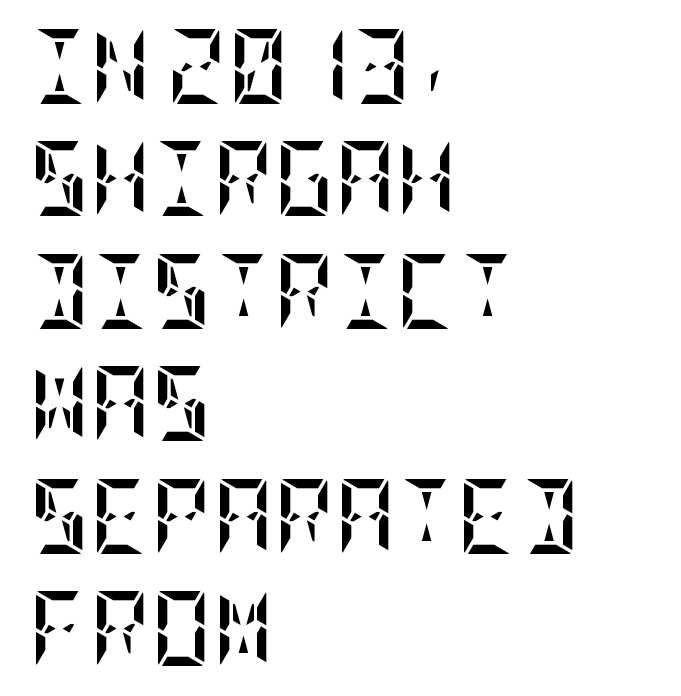
The baseline area is clear. Italic: no, the glyphs are upright roman. The designer left line spacing at the default. A student would call this left alignment; a typographer would say flush left, rag right.
